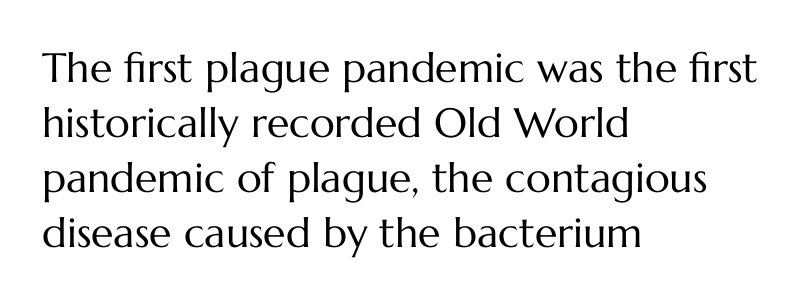
The image shows 41 px regular-weight type, upright; set left-aligned, normal line spacing (1.34x), normal letter spacing, not underlined; medium stroke contrast and a medium x-height.
